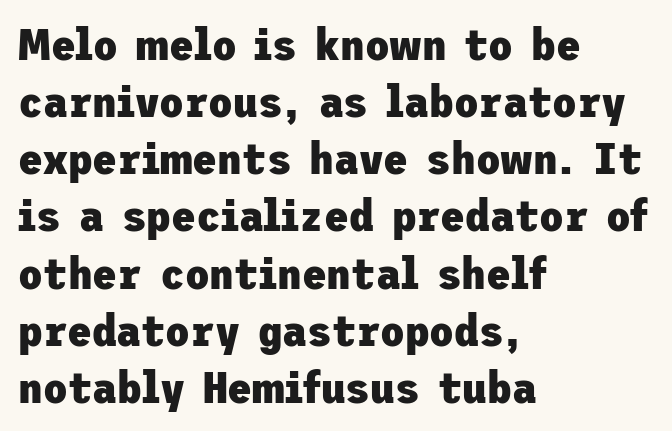
{"serif": "no", "italic": "no", "bold": "yes", "weight": "heavy", "width": "normal", "stroke_contrast": "low", "x_height": "medium", "underline": "no", "align": "left", "line_spacing": "normal", "line_spacing_ratio": 1.27, "letter_spacing": "normal", "letter_spacing_em": 0.0, "glyph_px": 45}
